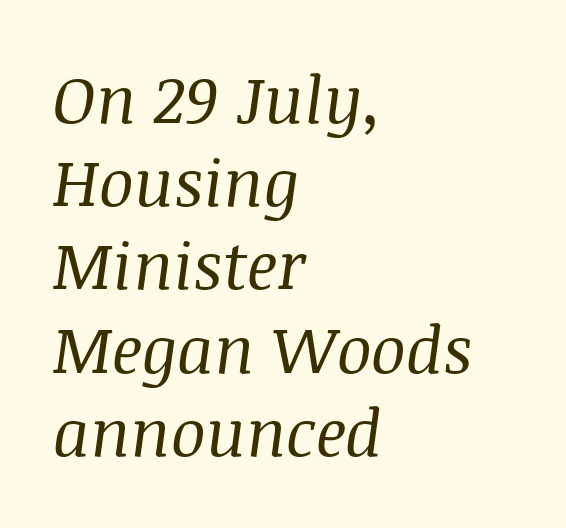
Q: Is the text bold? A: No.
Q: Is the text italic (slanted)? A: Yes, it leans right by about 8 degrees.
Q: Is the typeface a serif or a sans-serif typeface? A: Serif.
Q: Is the text underlined? A: No.
Q: How is the paragraph aligned? A: Left-aligned.
Q: Is the spacing between letters normal or unusually wide? A: Normal.
Q: Is the spacing between lines tight, normal or loose? A: Normal.
Q: Width (condensed, normal, or wide)? A: Normal.
Q: Stroke contrast? A: Medium.
Q: x-height? A: Large.
Q: Monospaced? A: No.
